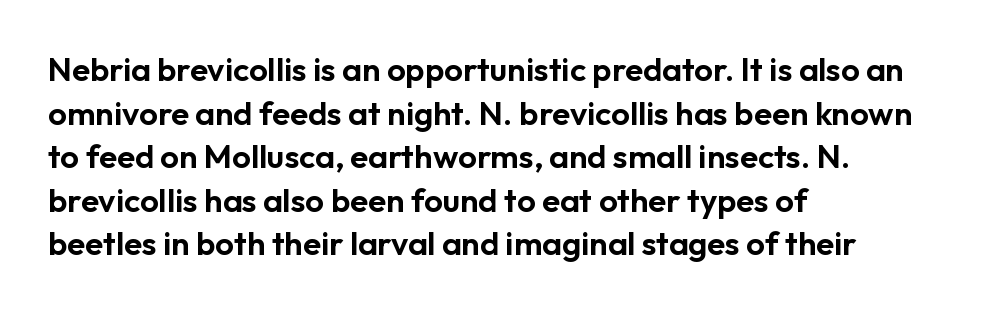
The image shows 33 px sans-serif type, upright; set left-aligned, normal line spacing (1.32x), normal letter spacing, not underlined; low stroke contrast and a medium x-height.
